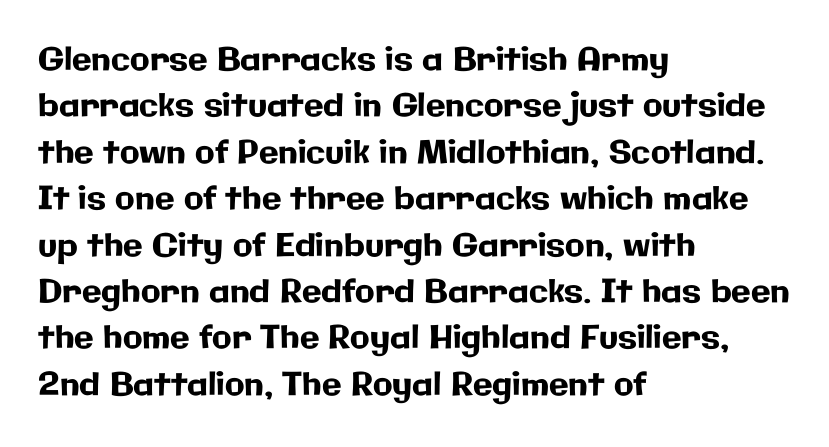
These lines keep a tight, regular rhythm from letter to letter. Rows of type keep a routine distance in the vertical direction. This sample has the flowing, uneven cadence of proportional lettering. The typography opts for an upright posture over an oblique one.
